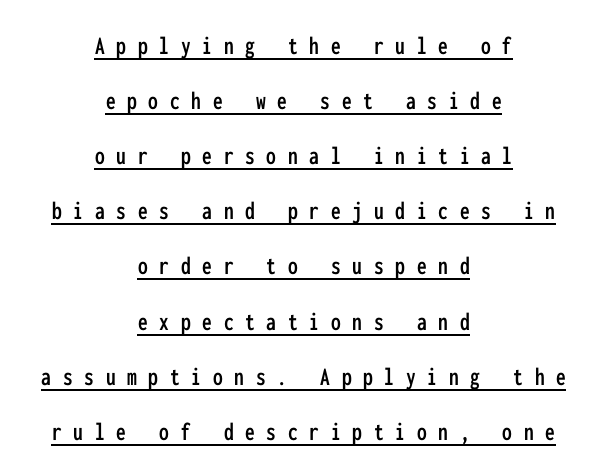
Q: Is the text italic (slanted)? A: No, it is upright.
Q: Is the text underlined? A: Yes.
Q: How is the paragraph aligned? A: Centered.
Q: Is the spacing between letters normal or unusually wide? A: Unusually wide.
Q: Is the spacing between lines tight, normal or loose? A: Loose.
